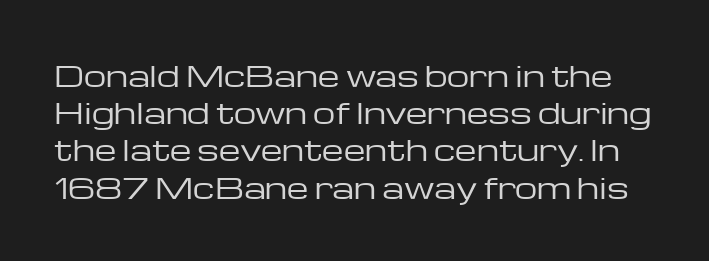
The image shows 28 px regular-weight, wide sans-serif type, upright; set normal line spacing (1.33x), normal letter spacing, not underlined; low stroke contrast and a medium x-height.
